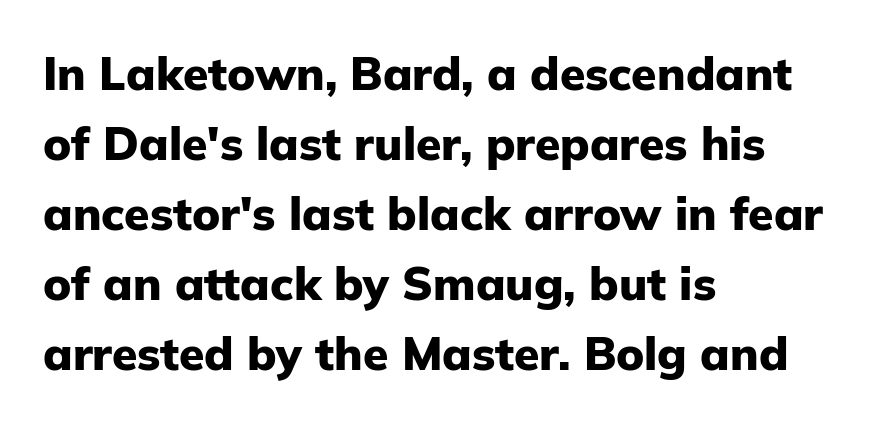
The image shows 46 px heavy sans-serif type, upright; set left-aligned, normal line spacing (1.52x), normal letter spacing, not underlined; low stroke contrast and a medium x-height.
